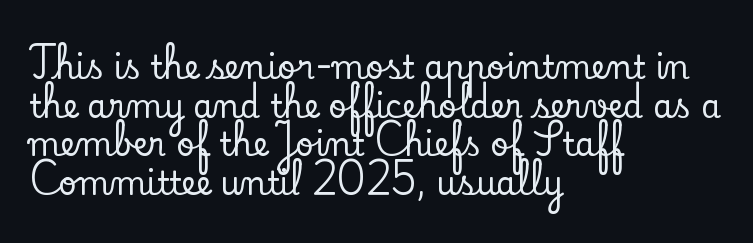
The image shows 32 px serif type, upright; set left-aligned, line spacing 1.21x, normal letter spacing, not underlined; low stroke contrast and a small x-height.
